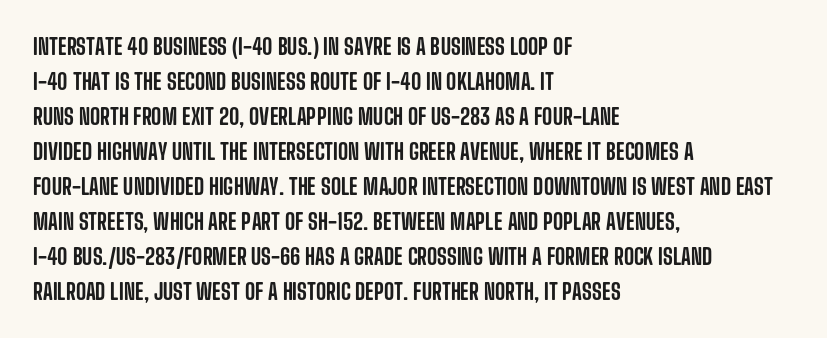
{"italic": "no", "underline": "no", "align": "left", "line_spacing": "normal", "line_spacing_ratio": 1.59, "letter_spacing": "normal", "letter_spacing_em": 0.0, "glyph_px": 22}
